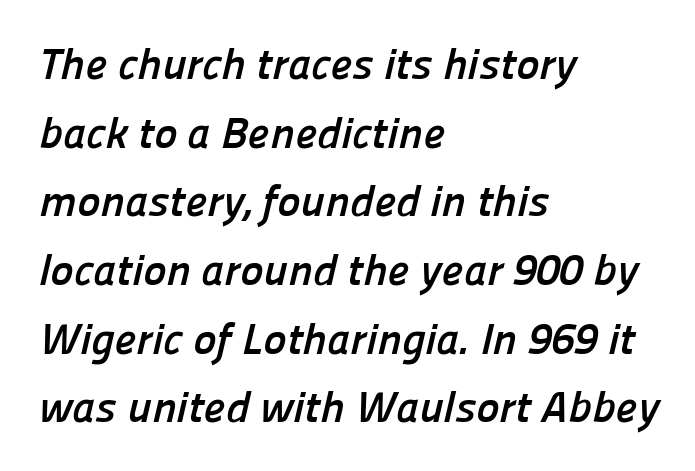
Q: Is the text bold? A: Yes.
Q: Is the typeface a serif or a sans-serif typeface? A: Sans-serif.
Q: Is the text underlined? A: No.
Q: How is the paragraph aligned? A: Left-aligned.
Q: Is the spacing between letters normal or unusually wide? A: Normal.
Q: Is the spacing between lines tight, normal or loose? A: Normal.
Q: Width (condensed, normal, or wide)? A: Normal.
Q: Stroke contrast? A: Low.
Q: x-height? A: Medium.
Q: Monospaced? A: No.
